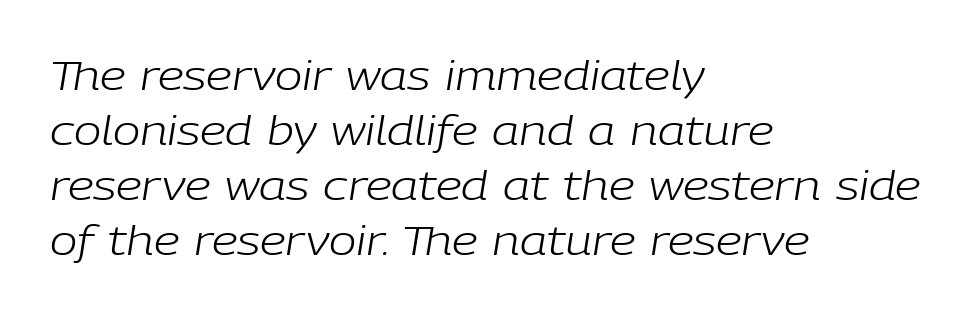
Q: Is the text bold? A: No.
Q: Is the text italic (slanted)? A: Yes, it leans right by about 9 degrees.
Q: Is the text underlined? A: No.
Q: How is the paragraph aligned? A: Left-aligned.
Q: Is the spacing between letters normal or unusually wide? A: Normal.
Q: Is the spacing between lines tight, normal or loose? A: Normal.
Q: Width (condensed, normal, or wide)? A: Normal.
Q: Stroke contrast? A: Low.
Q: x-height? A: Medium.
Q: Monospaced? A: No.
